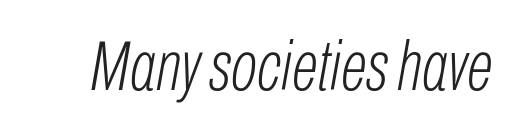
The image shows 70 px light, condensed type, italic (leaning right); set normal letter spacing, not underlined; low stroke contrast and a medium x-height.
